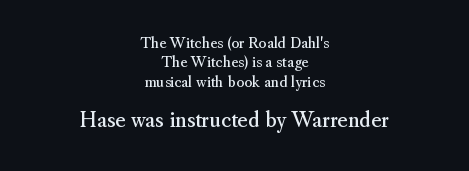
Q: Is the text bold? A: No.
Q: Is the text italic (slanted)? A: No, it is upright.
Q: Is the text underlined? A: No.
Q: How is the paragraph aligned? A: Centered.
Q: Is the spacing between letters normal or unusually wide? A: Normal.
Q: Is the spacing between lines tight, normal or loose? A: Normal.
Q: Which block of text is set in a larger size, the first (top) or the second (bottom)? A: The second (bottom) one.
